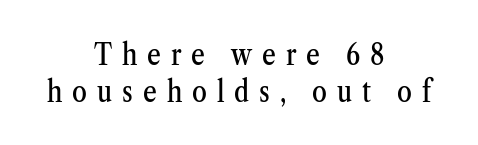
The image shows 30 px condensed serif type, upright; set centered, line spacing 1.23x, unusually wide letter spacing (+0.33 em), not underlined; medium stroke contrast and a medium x-height.
